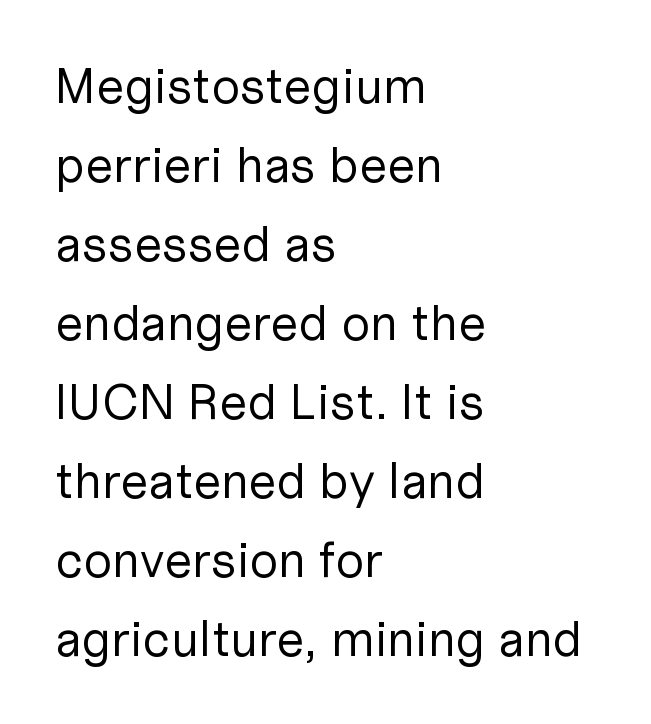
The image shows 50 px regular-weight sans-serif type, upright; set left-aligned, normal line spacing (1.58x), normal letter spacing, not underlined; low stroke contrast and a medium x-height.
